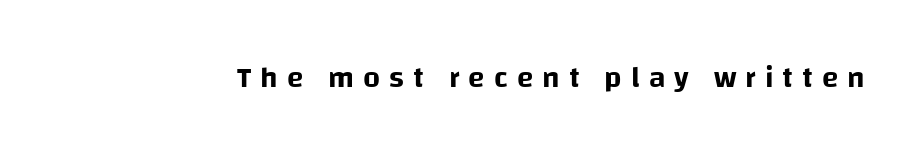
Q: Is the text italic (slanted)? A: No, it is upright.
Q: Is the typeface a serif or a sans-serif typeface? A: Sans-serif.
Q: Is the text underlined? A: No.
Q: Is the spacing between letters normal or unusually wide? A: Unusually wide.
Q: Width (condensed, normal, or wide)? A: Normal.
Q: Stroke contrast? A: Low.
Q: x-height? A: Large.
Q: Monospaced? A: No.
